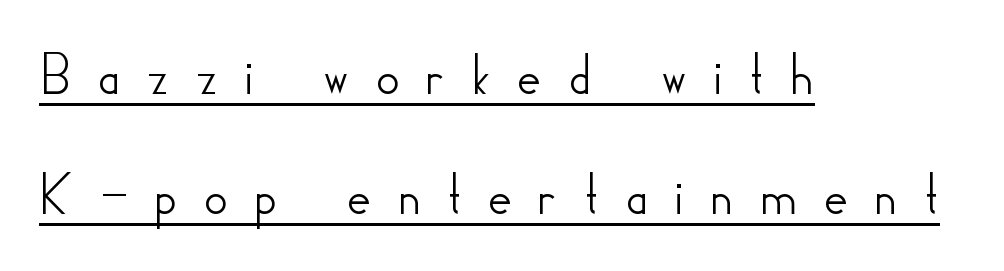
The rendering inserts visible extra space after every character. Look at the bottom of the vertical strokes: they stop flat, with no serifs. Somebody hit Ctrl+U on this one — the words are underlined. A classic flush-left, rag-right setting is used for this passage. Do the characters align in a grid? No, the font is proportional.
